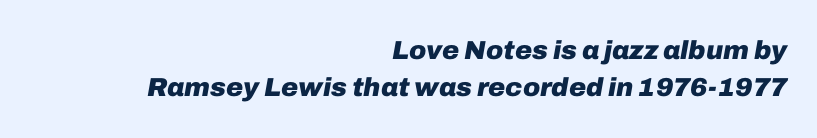
The image shows 26 px bold type, italic (leaning right); set right-aligned, normal line spacing (1.43x), normal letter spacing, not underlined.
